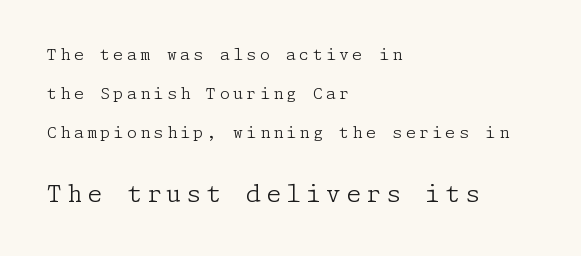
{"italic": "no", "bold": "no", "underline": "no", "align": "left", "line_spacing": "loose", "line_spacing_ratio": 2.44, "letter_spacing": "wide", "letter_spacing_em": 0.21, "larger_block": "second", "size_ratio": 1.5, "glyph_px": 24}
